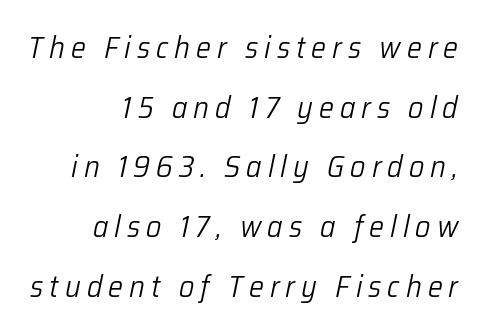
Q: Is the text bold? A: No.
Q: Is the text italic (slanted)? A: Yes, it leans right by about 12 degrees.
Q: Is the text underlined? A: No.
Q: How is the paragraph aligned? A: Right-aligned.
Q: Is the spacing between letters normal or unusually wide? A: Unusually wide.
Q: Is the spacing between lines tight, normal or loose? A: Loose.
Q: Width (condensed, normal, or wide)? A: Normal.
Q: Stroke contrast? A: Low.
Q: x-height? A: Medium.
Q: Monospaced? A: No.
